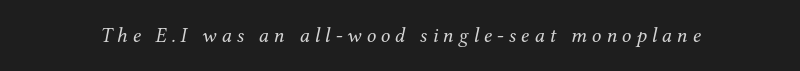
The image shows 21 px text type, italic (leaning right); set unusually wide letter spacing (+0.23 em), not underlined.
